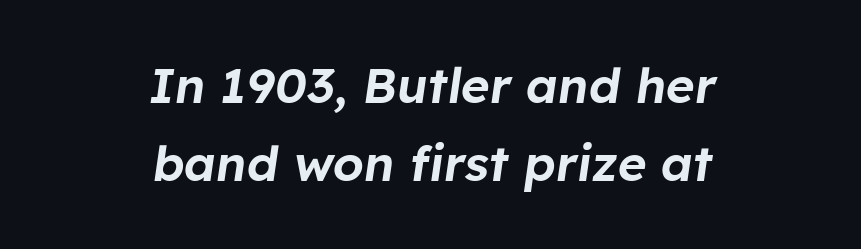
Each word holds together tightly as a unit, with standard inter-letter gaps. What's the leading like? Ordinary, nothing unusual. A student would call this center alignment; a typographer would say set centered. A typesetter would call this proportional, since set widths differ per character.
